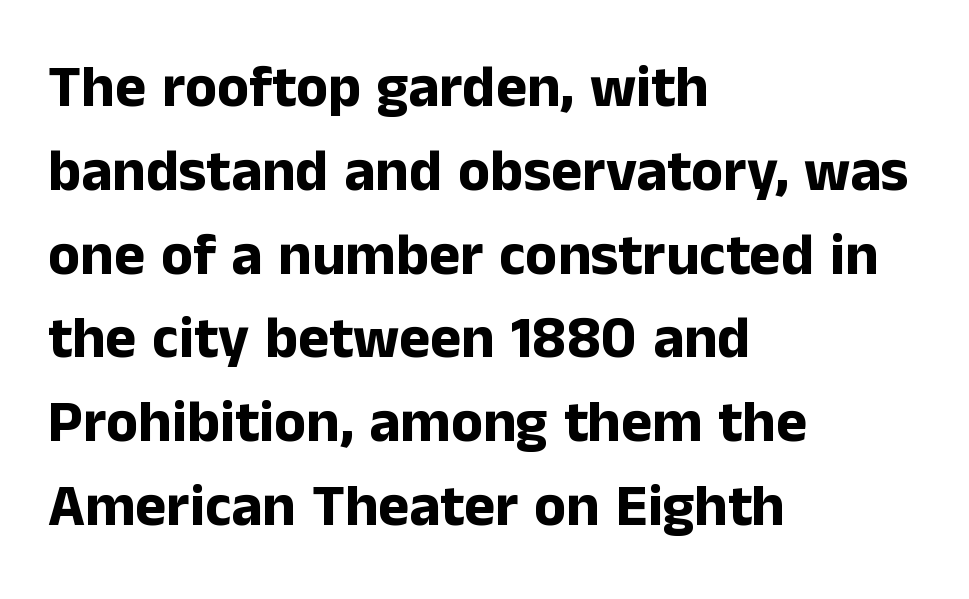
Letter spacing: default. Varying glyph widths throughout — classic text-font behaviour. Posture: upright roman. Underline: absent. Alignment: flush left.
